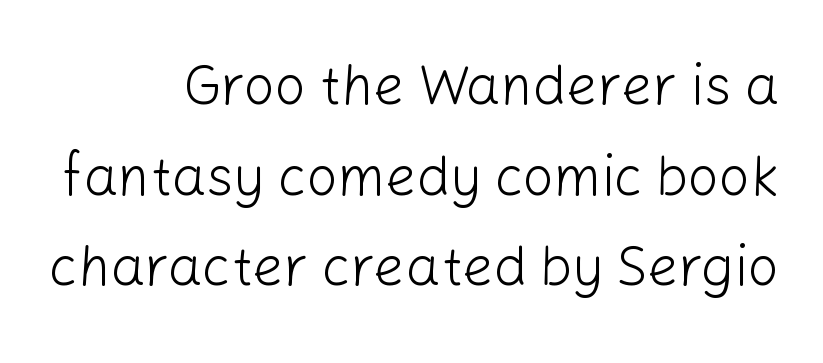
{"serif": "no", "italic": "no", "bold": "no", "weight": "light", "width": "normal", "stroke_contrast": "low", "x_height": "medium", "monospaced": "no", "underline": "no", "align": "right", "line_spacing": "normal", "line_spacing_ratio": 1.65, "letter_spacing": "normal", "letter_spacing_em": 0.0, "glyph_px": 55}
